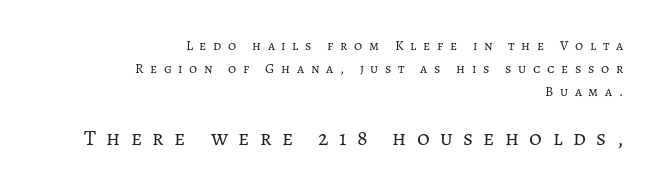
Q: Is the text bold? A: No.
Q: Is the text italic (slanted)? A: No, it is upright.
Q: Is the text underlined? A: No.
Q: How is the paragraph aligned? A: Right-aligned.
Q: Is the spacing between letters normal or unusually wide? A: Unusually wide.
Q: Is the spacing between lines tight, normal or loose? A: Normal.
Q: Which block of text is set in a larger size, the first (top) or the second (bottom)? A: The second (bottom) one.
